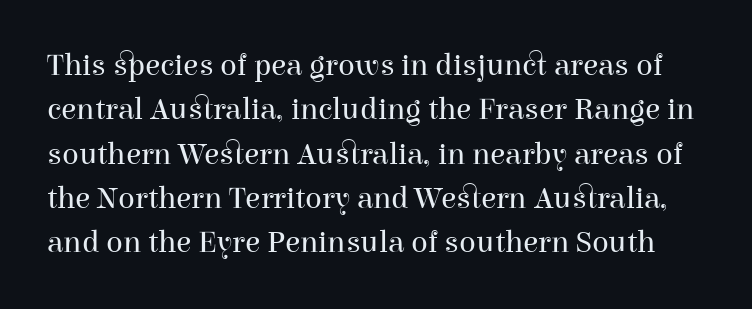
Q: Is the text bold? A: No.
Q: Is the text italic (slanted)? A: No, it is upright.
Q: Is the typeface a serif or a sans-serif typeface? A: Serif.
Q: Is the text underlined? A: No.
Q: Is the spacing between letters normal or unusually wide? A: Normal.
Q: Is the spacing between lines tight, normal or loose? A: Normal.
Q: Width (condensed, normal, or wide)? A: Normal.
Q: Stroke contrast? A: High.
Q: x-height? A: Medium.
Q: Monospaced? A: No.
